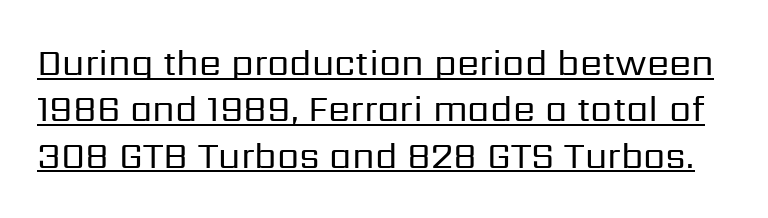
{"serif": "no", "italic": "no", "bold": "no", "weight": "regular", "width": "normal", "stroke_contrast": "low", "x_height": "medium", "monospaced": "no", "underline": "yes", "line_spacing": "normal", "line_spacing_ratio": 1.29, "letter_spacing": "normal", "letter_spacing_em": 0.0, "glyph_px": 36}
